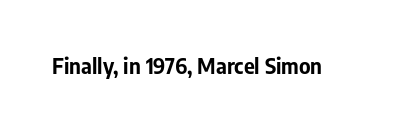
{"italic": "no", "bold": "yes", "underline": "no", "letter_spacing": "normal", "letter_spacing_em": 0.0, "glyph_px": 21}
